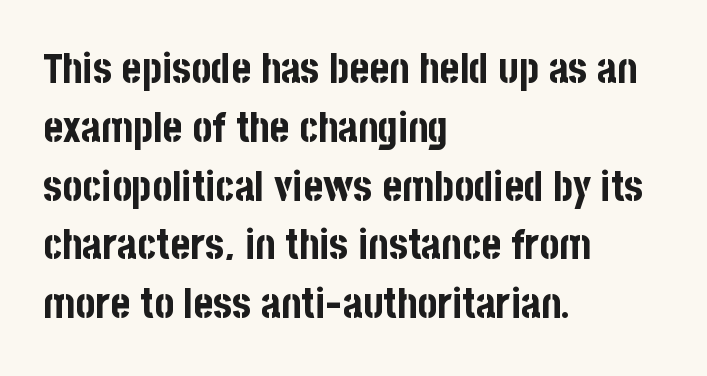
The image shows 42 px bold, condensed sans-serif type, upright; set left-aligned, normal line spacing (1.4x), normal letter spacing, not underlined; low stroke contrast and a large x-height.
